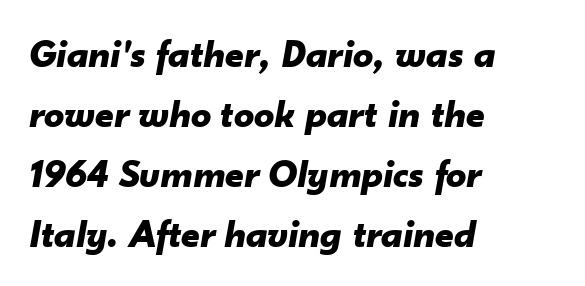
{"italic": "yes", "lean": "right", "slant_degrees": 10, "bold": "yes", "weight": "bold", "width": "normal", "stroke_contrast": "low", "x_height": "small", "monospaced": "no", "underline": "no", "align": "left", "line_spacing": "normal", "line_spacing_ratio": 1.5, "letter_spacing": "normal", "letter_spacing_em": 0.0, "glyph_px": 40}
